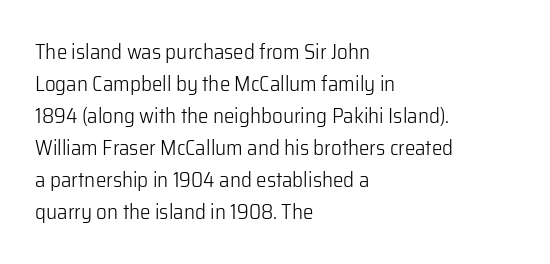
Q: Is the text bold? A: No.
Q: Is the text italic (slanted)? A: No, it is upright.
Q: Is the text underlined? A: No.
Q: How is the paragraph aligned? A: Left-aligned.
Q: Is the spacing between letters normal or unusually wide? A: Normal.
Q: Is the spacing between lines tight, normal or loose? A: Normal.
